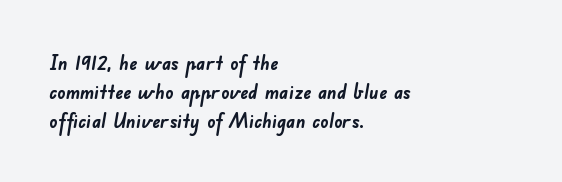
Q: Is the text bold? A: Yes.
Q: Is the text underlined? A: No.
Q: How is the paragraph aligned? A: Left-aligned.
Q: Is the spacing between letters normal or unusually wide? A: Normal.
Q: Is the spacing between lines tight, normal or loose? A: Normal.
